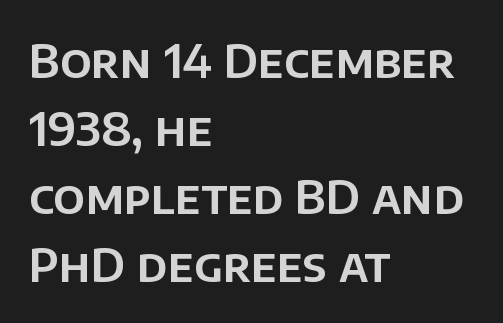
Q: Is the text italic (slanted)? A: No, it is upright.
Q: Is the typeface a serif or a sans-serif typeface? A: Sans-serif.
Q: Is the text underlined? A: No.
Q: How is the paragraph aligned? A: Left-aligned.
Q: Is the spacing between letters normal or unusually wide? A: Normal.
Q: Is the spacing between lines tight, normal or loose? A: Normal.
Q: Width (condensed, normal, or wide)? A: Normal.
Q: Stroke contrast? A: Low.
Q: x-height? A: Large.
Q: Monospaced? A: No.
